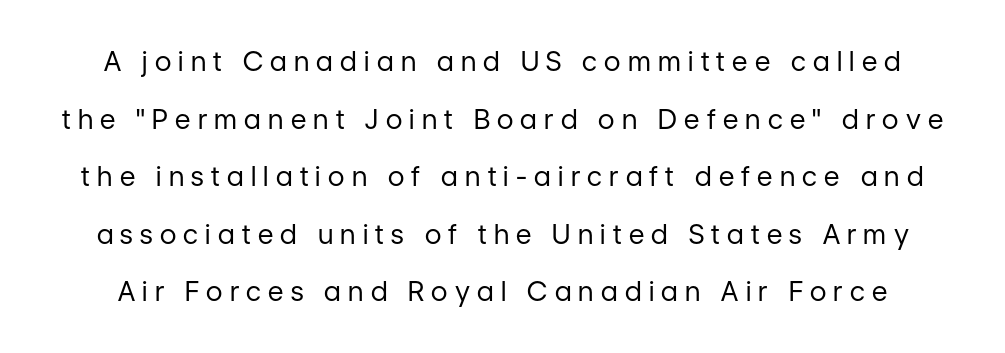
Quick note: underline off. You could fit nearly another row in the gap between these rows. The type sits square on the baseline with zero lean. The weight tops out at a normal text grade.
